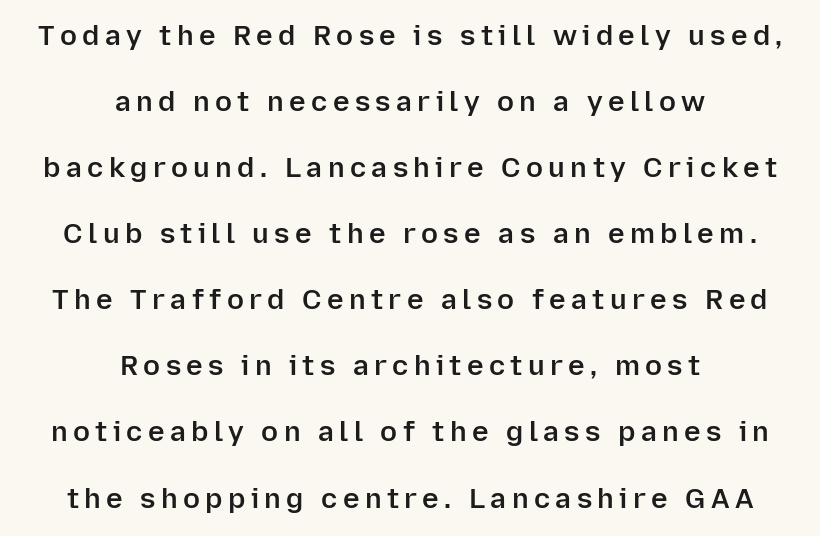
The image shows 28 px semibold sans-serif type, upright; set centered, loose line spacing (2.36x), not underlined; low stroke contrast and a medium x-height.
